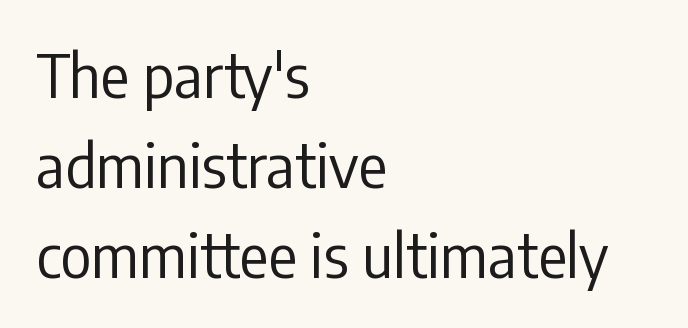
The image shows 60 px regular-weight, condensed sans-serif type, upright; set left-aligned, normal line spacing (1.5x), normal letter spacing, not underlined; low stroke contrast and a medium x-height.
